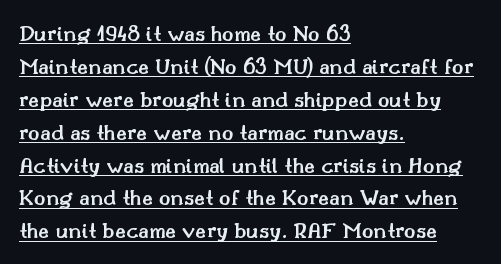
Q: Is the text bold? A: Semi-bold.
Q: Is the text italic (slanted)? A: No, it is upright.
Q: Is the text underlined? A: Yes.
Q: How is the paragraph aligned? A: Left-aligned.
Q: Is the spacing between letters normal or unusually wide? A: Normal.
Q: Is the spacing between lines tight, normal or loose? A: Normal.
